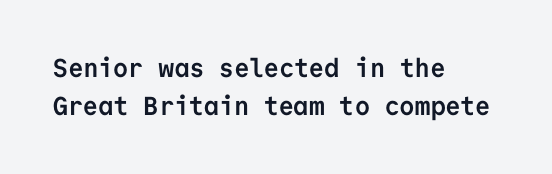
Q: Is the text bold? A: Yes.
Q: Is the text italic (slanted)? A: No, it is upright.
Q: Is the text underlined? A: No.
Q: How is the paragraph aligned? A: Left-aligned.
Q: Is the spacing between letters normal or unusually wide? A: Normal.
Q: Is the spacing between lines tight, normal or loose? A: Normal.
